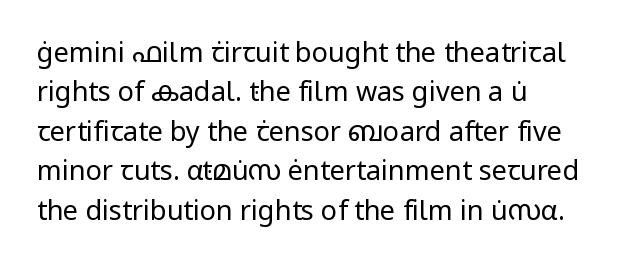
Q: Is the text bold? A: No.
Q: Is the text italic (slanted)? A: No, it is upright.
Q: Is the text underlined? A: No.
Q: How is the paragraph aligned? A: Left-aligned.
Q: Is the spacing between letters normal or unusually wide? A: Normal.
Q: Is the spacing between lines tight, normal or loose? A: Normal.
